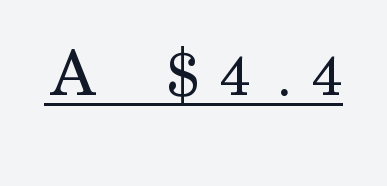
The image shows 77 px regular-weight serif type, upright; set unusually wide letter spacing (+0.3 em), underlined; medium stroke contrast and a medium x-height.
